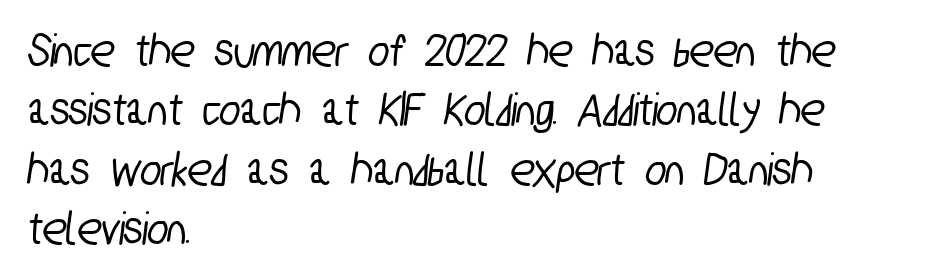
The lines are quadded left. Default kerning and tracking; the words read as compact shapes. Only glyphs here, with clear space below each row. Regarding serifs, this sample does without them. You could not count columns in this text — the font is proportionally spaced.
